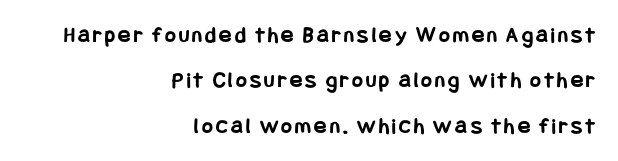
The image shows 23 px bold type, upright; set right-aligned, loose line spacing (1.97x), not underlined.
